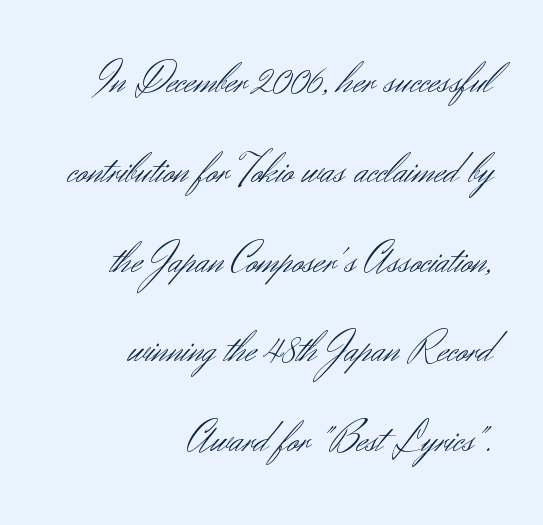
The rendering uses a large line-height, opening up the rows. The letterforms sit shoulder to shoulder at normal distance. The letters look calm and open, with moderate or lighter stems. Descender tails drop into unmarked territory. Caption: multi-line text, flush right, ragged left.
